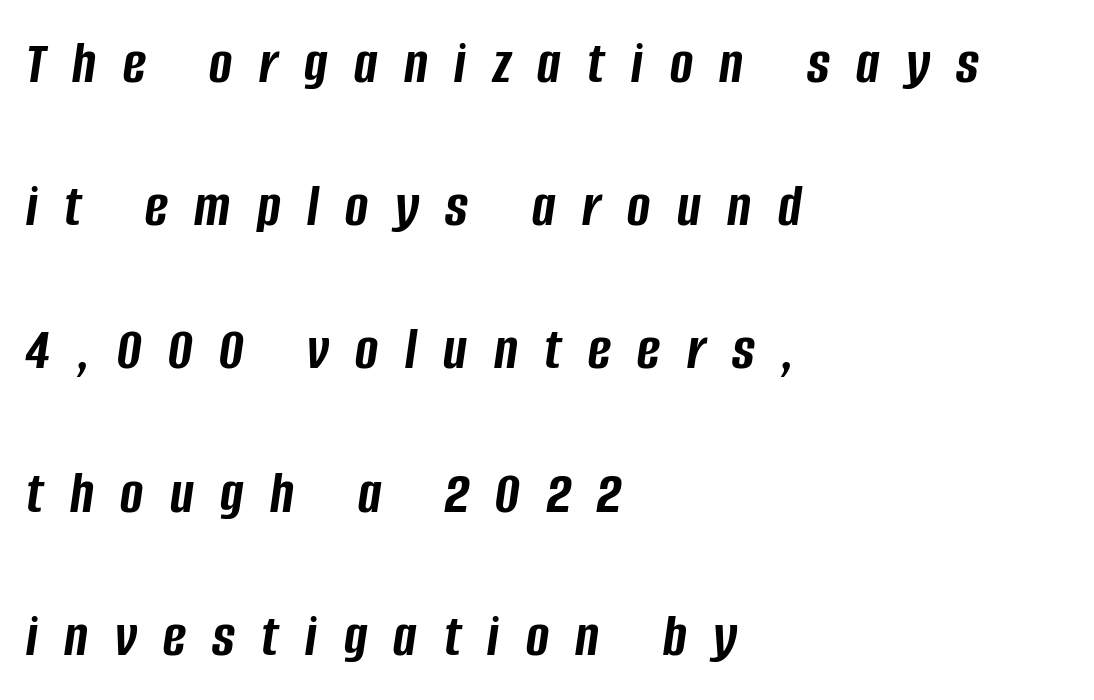
{"italic": "yes", "lean": "right", "slant_degrees": 8, "bold": "yes", "weight": "semibold", "width": "condensed", "stroke_contrast": "low", "x_height": "large", "monospaced": "no", "underline": "no", "align": "left", "line_spacing": "loose", "line_spacing_ratio": 2.31, "letter_spacing": "wide", "letter_spacing_em": 0.43, "glyph_px": 62}
